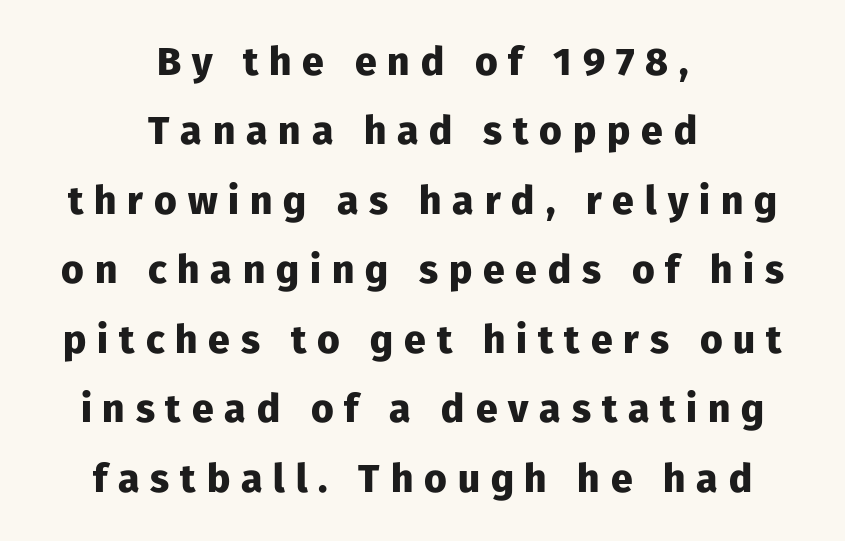
{"serif": "no", "italic": "no", "bold": "yes", "weight": "heavy", "width": "normal", "stroke_contrast": "low", "x_height": "medium", "monospaced": "no", "underline": "no", "align": "center", "line_spacing_ratio": 1.78, "letter_spacing": "wide", "letter_spacing_em": 0.28, "glyph_px": 39}
